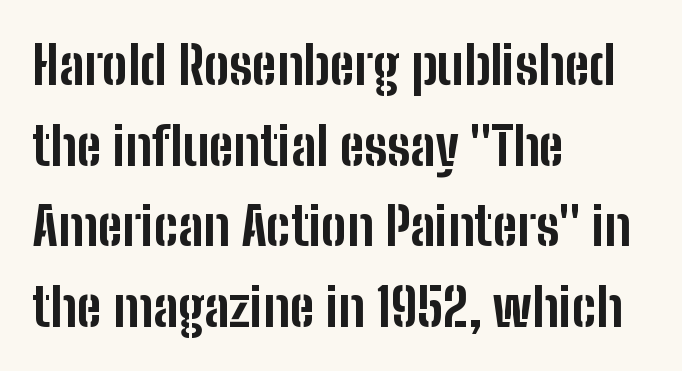
The compositor pushed each line to the left boundary. The lettering stays uniformly vertical, giving the passage a roman look. Decoration check: the copy has no underline. In terms of letterspacing, this is plain default setting.
